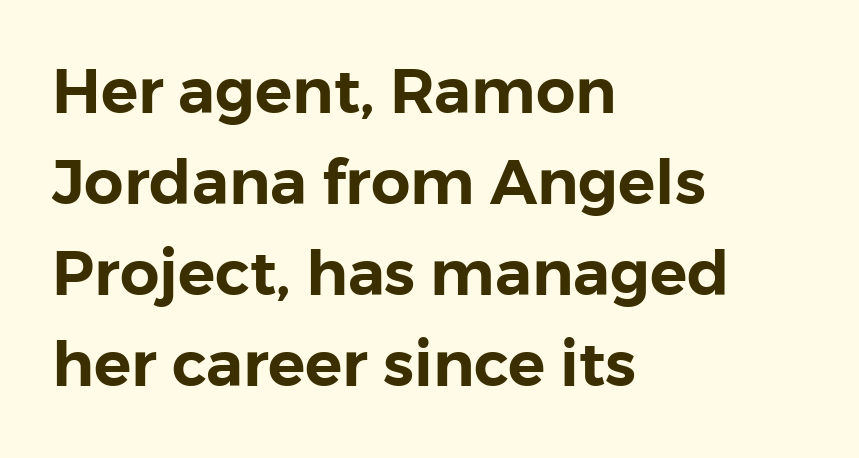
The image shows 62 px sans-serif type, upright; set left-aligned, normal line spacing (1.47x), normal letter spacing, not underlined; low stroke contrast and a medium x-height.
